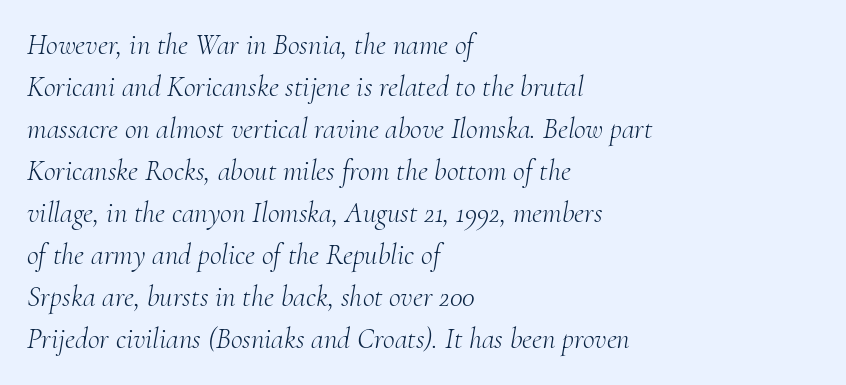
The passage shown is not underscored anywhere. Stem width sits at or under what a default text font uses. A typesetter would mark this as italic. All the whitespace from short lines collects on the right. The face used here is rendered with its standard letterfit. The characters display serif detailing at their extremities.
